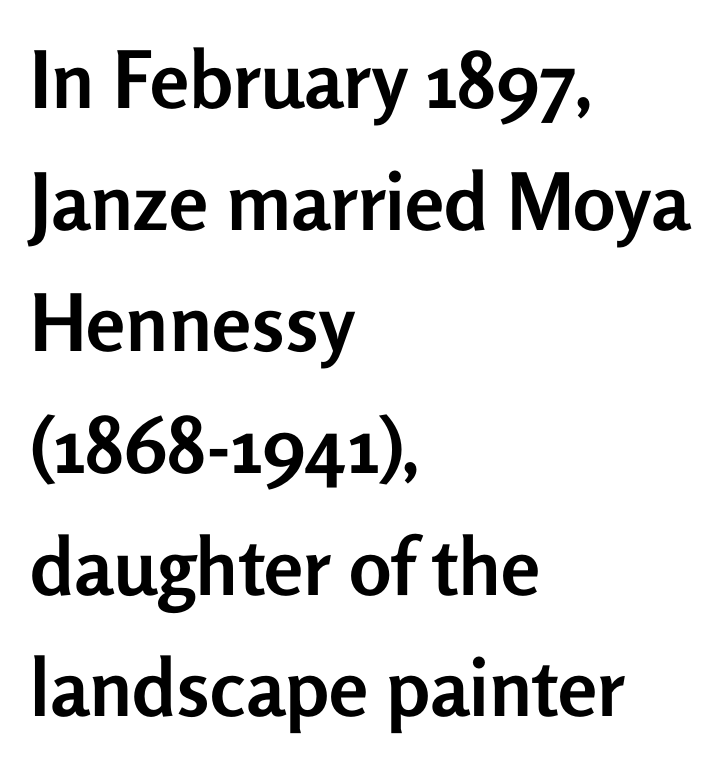
{"serif": "no", "italic": "no", "bold": "yes", "weight": "semibold", "width": "normal", "stroke_contrast": "low", "x_height": "medium", "monospaced": "no", "underline": "no", "align": "left", "line_spacing": "normal", "line_spacing_ratio": 1.54, "letter_spacing": "normal", "letter_spacing_em": 0.0, "glyph_px": 79}
